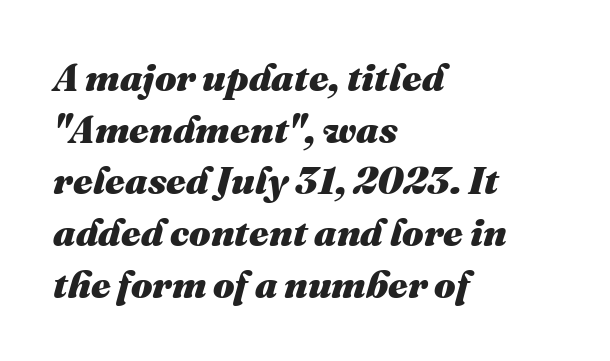
Strokes here are thick enough to call this a true bold. Only glyphs here, with clear space below each row. Compared with a centered layout, this one pins lines to the left instead. If you drew a line through each stem, it would be angled.
